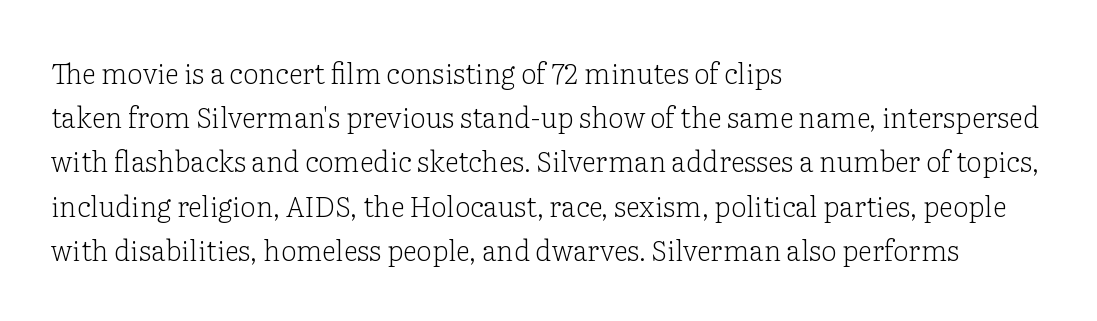
Q: Is the text bold? A: No.
Q: Is the text italic (slanted)? A: No, it is upright.
Q: Is the typeface a serif or a sans-serif typeface? A: Serif.
Q: Is the text underlined? A: No.
Q: How is the paragraph aligned? A: Left-aligned.
Q: Is the spacing between letters normal or unusually wide? A: Normal.
Q: Is the spacing between lines tight, normal or loose? A: Normal.
Q: Width (condensed, normal, or wide)? A: Normal.
Q: Stroke contrast? A: Low.
Q: x-height? A: Medium.
Q: Monospaced? A: No.
